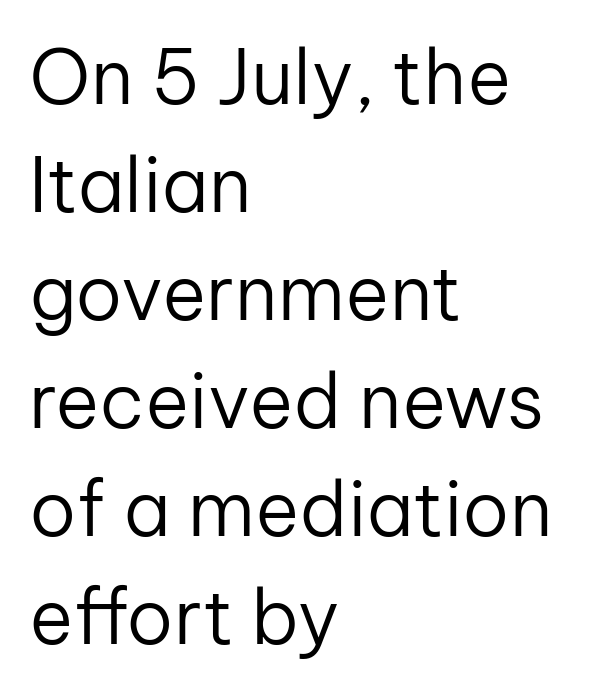
The image shows 75 px regular-weight sans-serif type, upright; set left-aligned, normal line spacing (1.44x), normal letter spacing, not underlined; low stroke contrast and a medium x-height.
